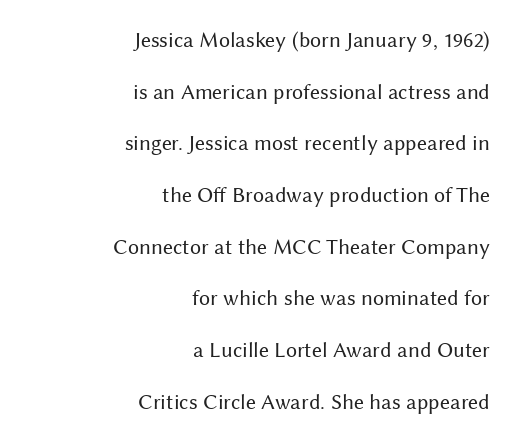
{"italic": "no", "bold": "no", "underline": "no", "align": "right", "line_spacing": "loose", "line_spacing_ratio": 2.35, "letter_spacing": "normal", "letter_spacing_em": 0.0, "glyph_px": 22}
